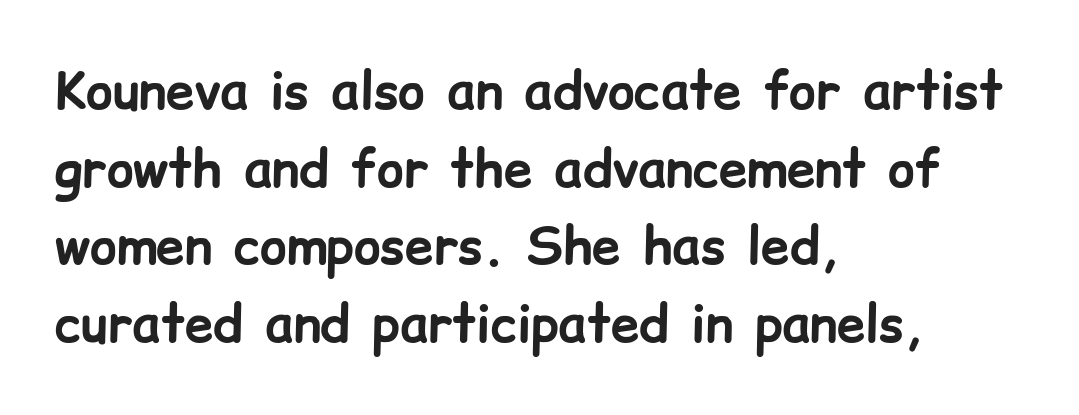
{"serif": "no", "italic": "no", "bold": "yes", "weight": "bold", "width": "normal", "stroke_contrast": "low", "x_height": "medium", "monospaced": "no", "underline": "no", "align": "left", "line_spacing": "normal", "line_spacing_ratio": 1.52, "letter_spacing": "normal", "letter_spacing_em": 0.0, "glyph_px": 51}
